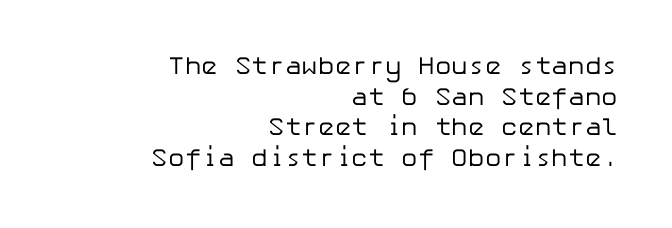
{"italic": "no", "bold": "no", "underline": "no", "align": "right", "line_spacing_ratio": 1.23, "letter_spacing": "normal", "letter_spacing_em": 0.0, "glyph_px": 25}
